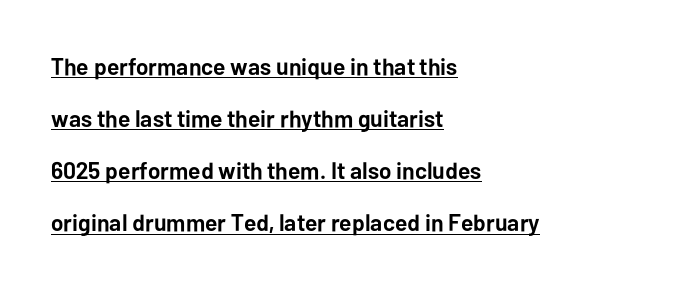
{"italic": "no", "bold": "yes", "underline": "yes", "align": "left", "line_spacing": "loose", "line_spacing_ratio": 2.17, "letter_spacing": "normal", "letter_spacing_em": 0.0, "glyph_px": 24}
